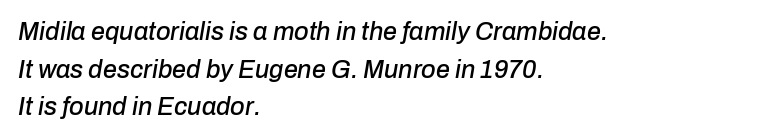
Short and long lines alike share a common starting point at left. Slanted lettering throughout. Summary of vertical rhythm: regular, with standard interline spacing. The letters sit at their default tracking, neither squeezed nor spread. A bare baseline throughout the passage.
